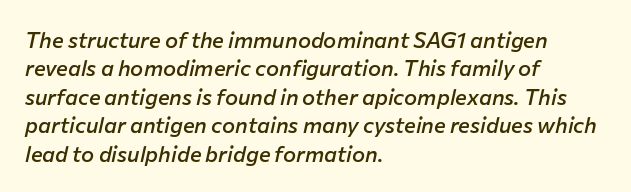
{"italic": "yes", "lean": "right", "slant_degrees": 12, "bold": "semi", "underline": "no", "align": "left", "line_spacing": "normal", "line_spacing_ratio": 1.29, "letter_spacing": "normal", "letter_spacing_em": 0.0, "glyph_px": 22}
